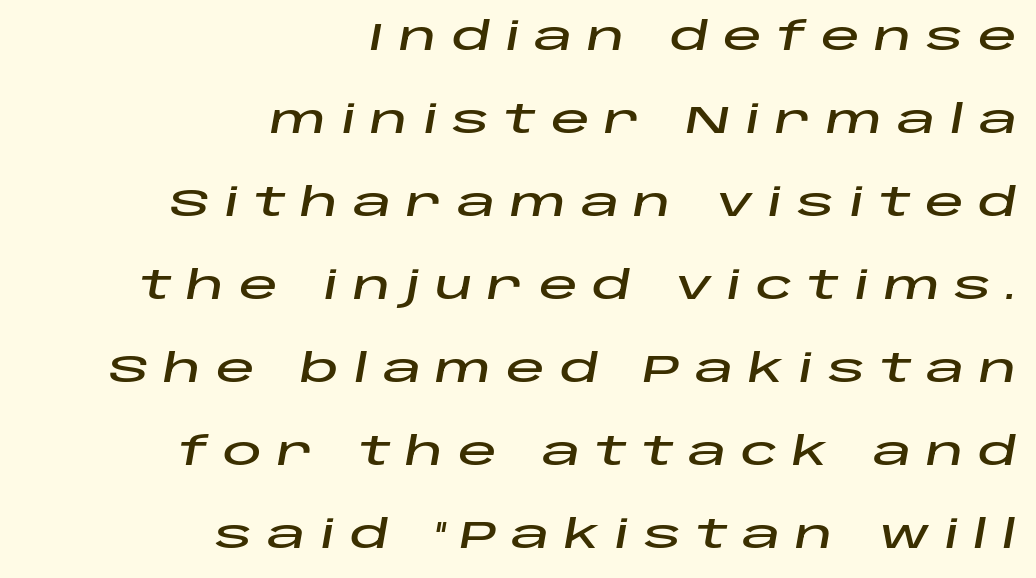
Q: Is the text italic (slanted)? A: Yes, it leans right by about 10 degrees.
Q: Is the text underlined? A: No.
Q: How is the paragraph aligned? A: Right-aligned.
Q: Is the spacing between letters normal or unusually wide? A: Unusually wide.
Q: Is the spacing between lines tight, normal or loose? A: Loose.
Q: Width (condensed, normal, or wide)? A: Wide.
Q: Stroke contrast? A: Low.
Q: x-height? A: Large.
Q: Monospaced? A: No.
